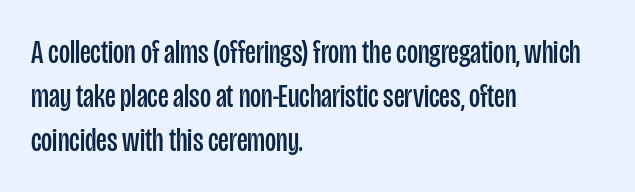
{"serif": "no", "italic": "no", "bold": "no", "weight": "regular", "width": "condensed", "stroke_contrast": "low", "x_height": "large", "monospaced": "no", "underline": "no", "align": "left", "line_spacing": "normal", "line_spacing_ratio": 1.29, "letter_spacing": "normal", "letter_spacing_em": 0.0, "glyph_px": 34}
